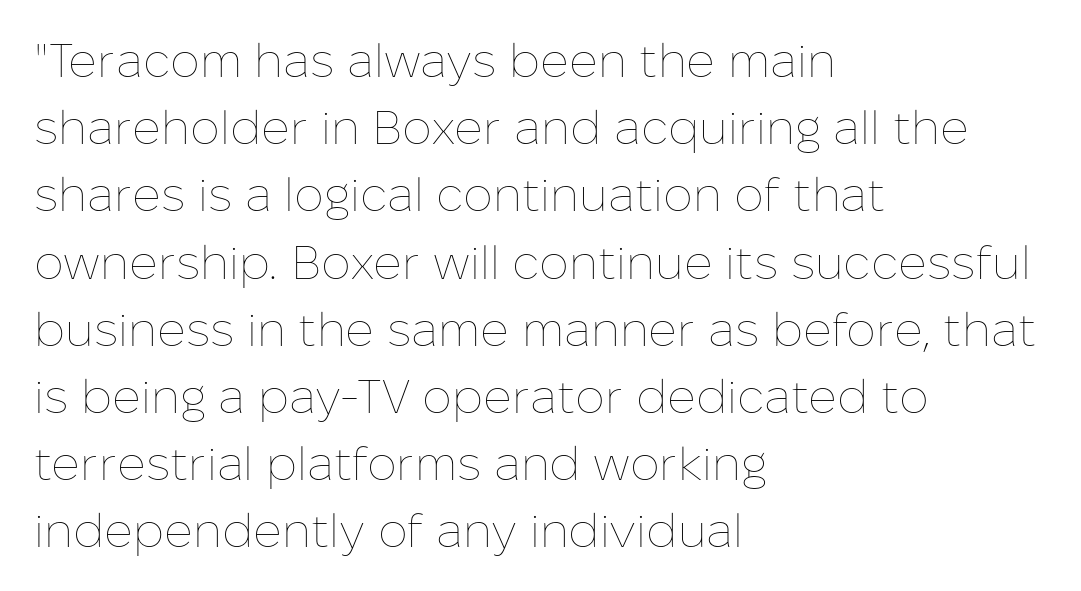
The image shows 47 px thin type, upright; set left-aligned, normal line spacing (1.43x), normal letter spacing, not underlined; low stroke contrast and a medium x-height.
